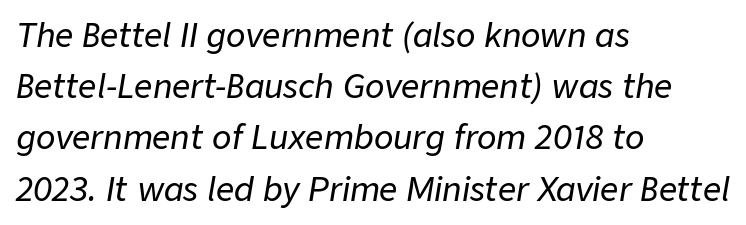
{"italic": "yes", "lean": "right", "slant_degrees": 9, "width": "normal", "stroke_contrast": "low", "x_height": "medium", "monospaced": "no", "underline": "no", "align": "left", "line_spacing": "normal", "line_spacing_ratio": 1.6, "letter_spacing": "normal", "letter_spacing_em": 0.0, "glyph_px": 32}
